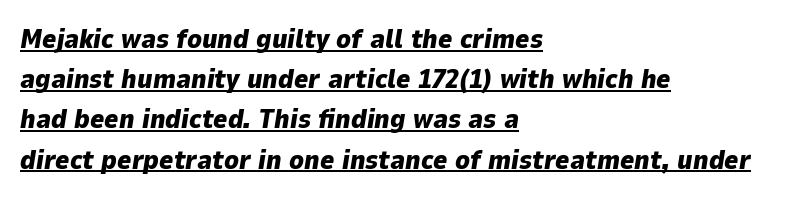
These lines are set flush left with a ragged right edge. The face used here has the dense, thick strokes of a bold. Does extra space separate the letters? No, they use regular spacing. The rendering uses a moderate line-height, typical for paragraphs. The words here are underlined. There's an unmistakable incline to the writing here.
